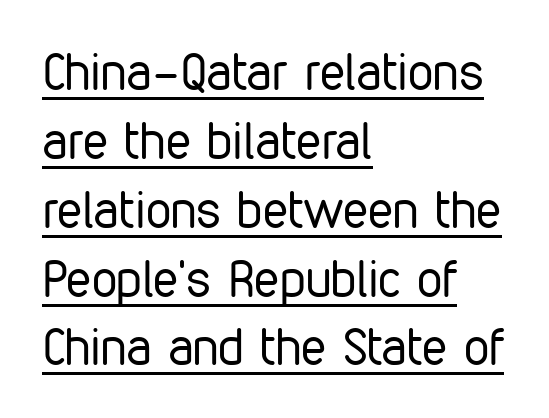
Q: Is the text bold? A: No.
Q: Is the text italic (slanted)? A: No, it is upright.
Q: Is the typeface a serif or a sans-serif typeface? A: Sans-serif.
Q: Is the text underlined? A: Yes.
Q: How is the paragraph aligned? A: Left-aligned.
Q: Is the spacing between letters normal or unusually wide? A: Normal.
Q: Is the spacing between lines tight, normal or loose? A: Normal.
Q: Width (condensed, normal, or wide)? A: Condensed.
Q: Stroke contrast? A: Low.
Q: x-height? A: Medium.
Q: Monospaced? A: No.
